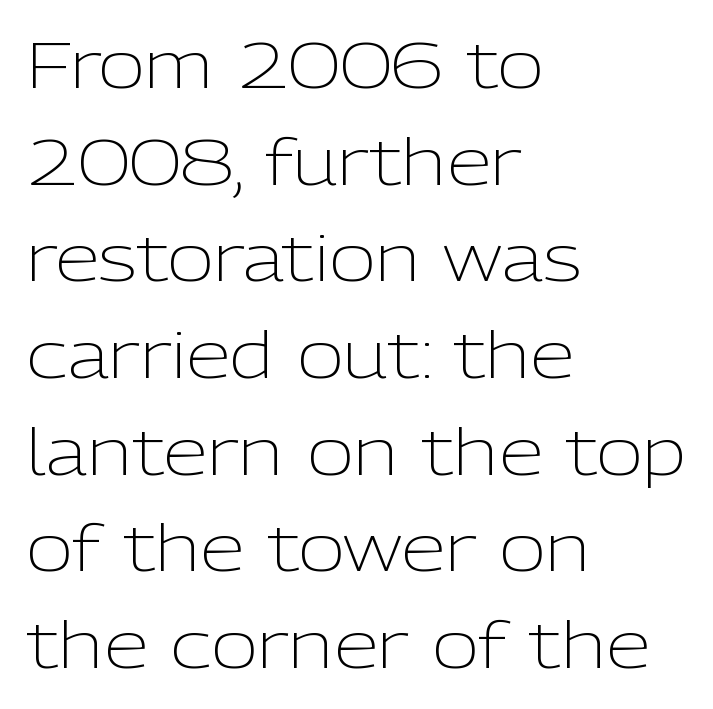
The image shows 64 px light sans-serif type, upright; set left-aligned, normal line spacing (1.51x), normal letter spacing, not underlined; low stroke contrast and a medium x-height.
